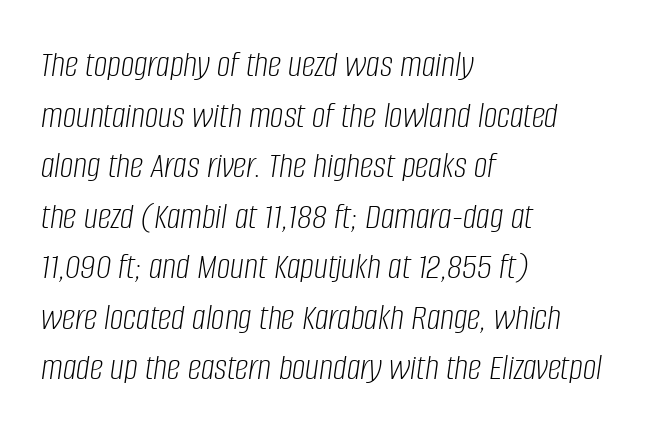
The image shows 38 px light, condensed type, italic (leaning right); set left-aligned, normal line spacing (1.33x), normal letter spacing, not underlined; low stroke contrast and a large x-height.
